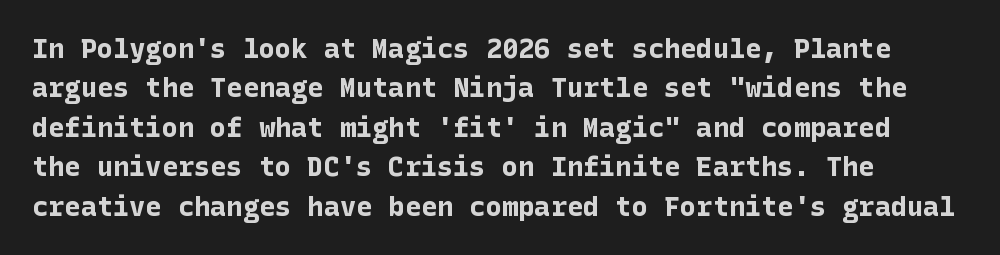
Between one letter and the next there's only the usual sliver of space. If you measured baseline to baseline, you'd find a middling distance. Underline: absent. Each glyph is drawn with heavy, bold strokes. Style check: upright.
